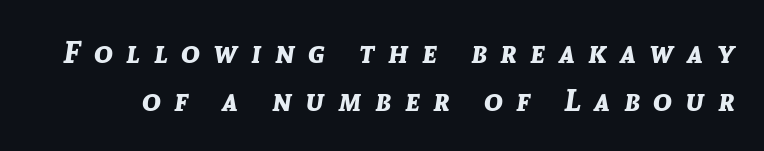
Q: Is the text bold? A: Yes.
Q: Is the text italic (slanted)? A: Yes, it leans right by about 8 degrees.
Q: Is the text underlined? A: No.
Q: Is the spacing between letters normal or unusually wide? A: Unusually wide.
Q: Is the spacing between lines tight, normal or loose? A: Normal.
Q: Width (condensed, normal, or wide)? A: Normal.
Q: Stroke contrast? A: Low.
Q: x-height? A: Medium.
Q: Monospaced? A: No.
